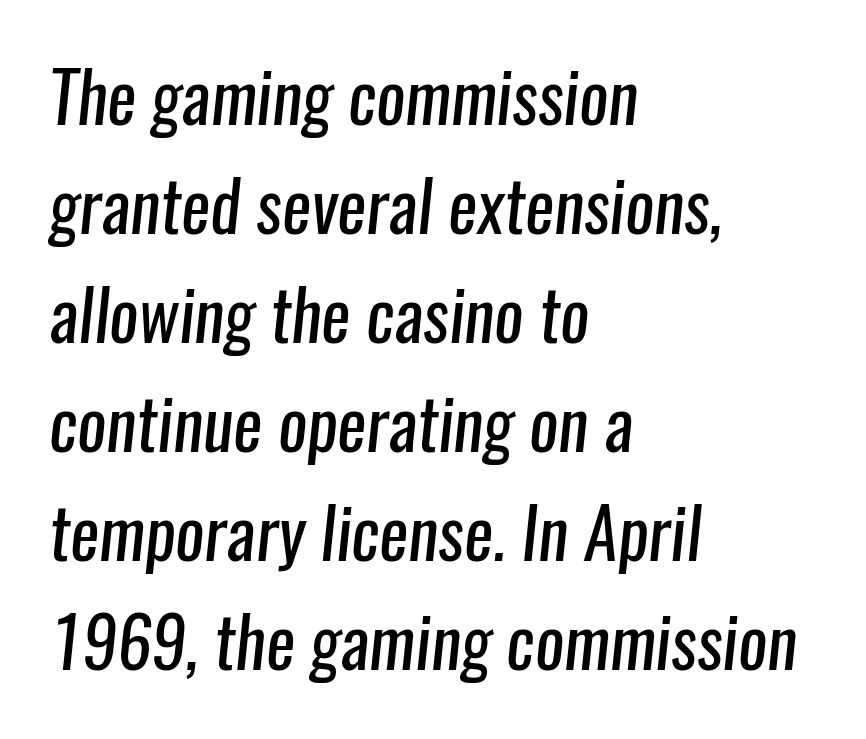
Q: Is the text bold? A: No.
Q: Is the typeface a serif or a sans-serif typeface? A: Sans-serif.
Q: Is the text underlined? A: No.
Q: How is the paragraph aligned? A: Left-aligned.
Q: Is the spacing between letters normal or unusually wide? A: Normal.
Q: Is the spacing between lines tight, normal or loose? A: Normal.
Q: Width (condensed, normal, or wide)? A: Condensed.
Q: Stroke contrast? A: Low.
Q: x-height? A: Medium.
Q: Monospaced? A: No.
